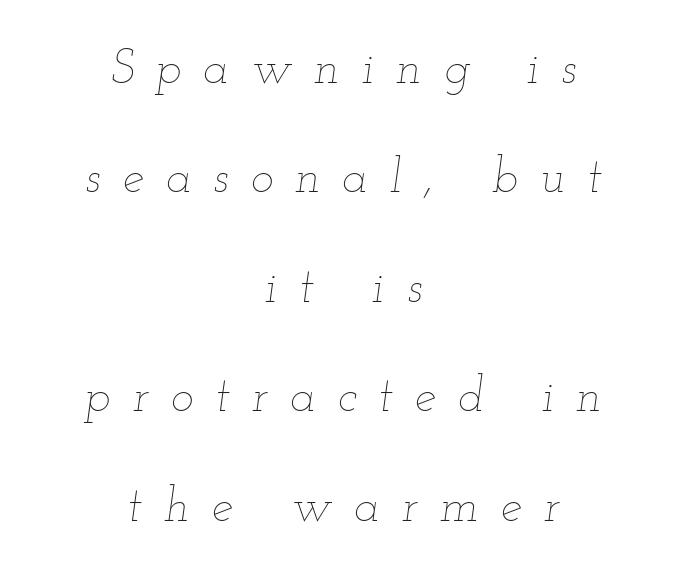
{"italic": "yes", "lean": "right", "slant_degrees": 12, "bold": "no", "weight": "thin", "width": "wide", "stroke_contrast": "low", "x_height": "small", "monospaced": "no", "underline": "no", "align": "center", "line_spacing": "loose", "line_spacing_ratio": 2.28, "letter_spacing": "wide", "letter_spacing_em": 0.46, "glyph_px": 48}
